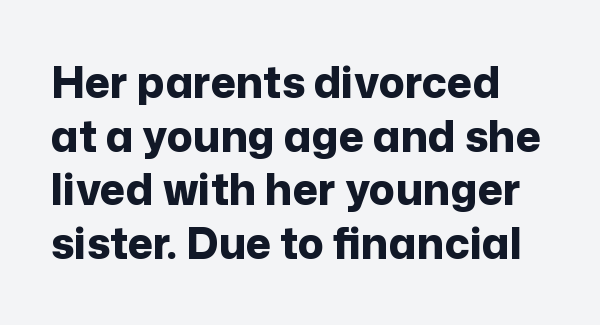
The image shows 43 px bold sans-serif type, upright; set normal line spacing (1.25x), normal letter spacing, not underlined; low stroke contrast and a medium x-height.
